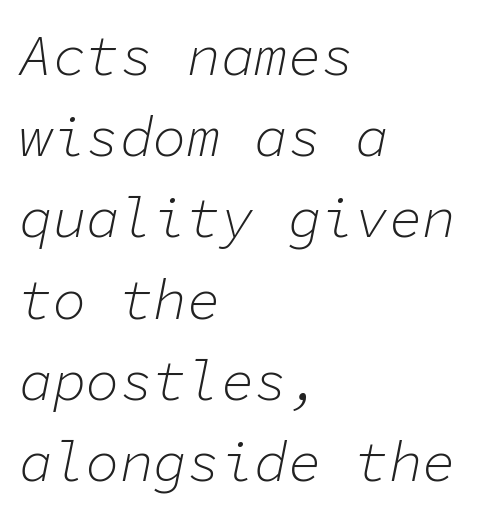
Q: Is the text bold? A: No.
Q: Is the text italic (slanted)? A: Yes, it leans right by about 11 degrees.
Q: Is the text underlined? A: No.
Q: How is the paragraph aligned? A: Left-aligned.
Q: Is the spacing between letters normal or unusually wide? A: Normal.
Q: Is the spacing between lines tight, normal or loose? A: Normal.
Q: Width (condensed, normal, or wide)? A: Normal.
Q: Stroke contrast? A: Low.
Q: x-height? A: Medium.
Q: Monospaced? A: Yes.
